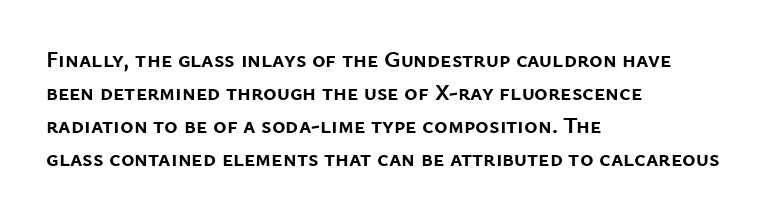
Q: Is the text bold? A: Yes.
Q: Is the text italic (slanted)? A: No, it is upright.
Q: Is the text underlined? A: No.
Q: How is the paragraph aligned? A: Left-aligned.
Q: Is the spacing between letters normal or unusually wide? A: Normal.
Q: Is the spacing between lines tight, normal or loose? A: Normal.
